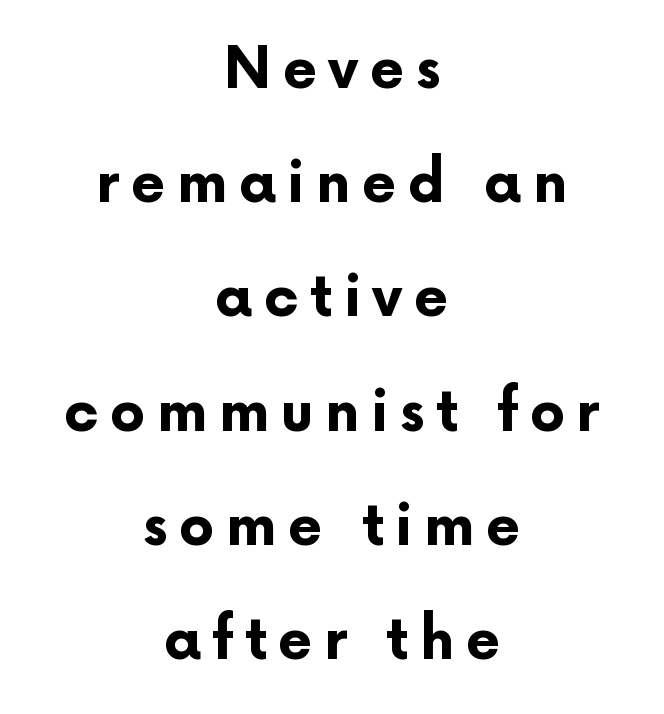
The image shows 56 px bold sans-serif type, upright; set centered, loose line spacing (2.04x), unusually wide letter spacing (+0.2 em), not underlined; low stroke contrast and a medium x-height.
